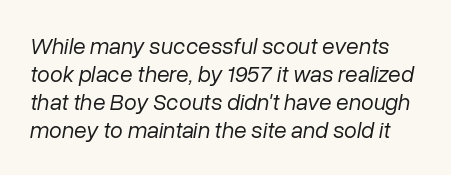
{"italic": "yes", "lean": "right", "slant_degrees": 10, "bold": "no", "underline": "no", "line_spacing_ratio": 1.22, "letter_spacing": "normal", "letter_spacing_em": 0.0, "glyph_px": 23}
